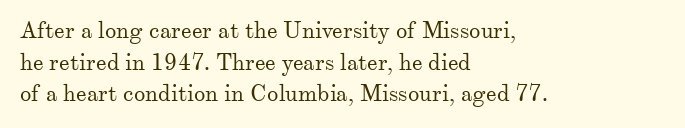
The image shows 23 px text type, upright; set left-aligned, normal line spacing (1.38x), normal letter spacing, not underlined.
